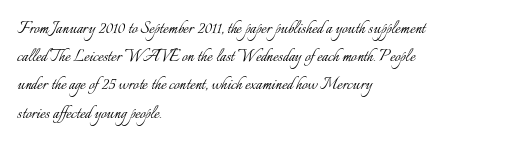
The image shows 20 px text type; set left-aligned, normal line spacing (1.41x), normal letter spacing, not underlined.
